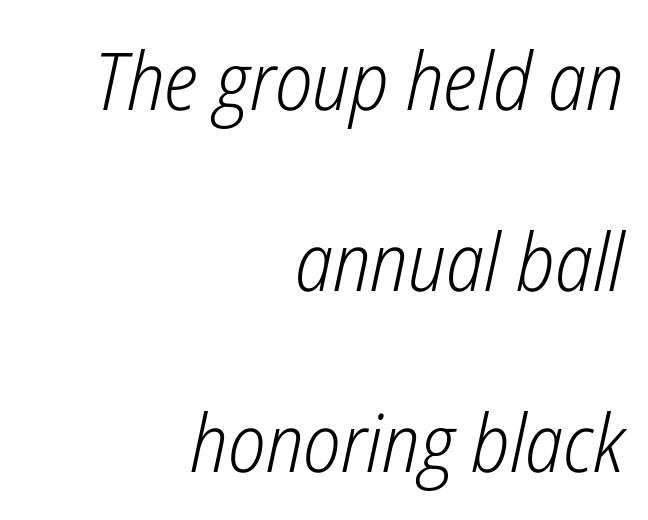
Q: Is the text bold? A: No.
Q: Is the text italic (slanted)? A: Yes, it leans right by about 12 degrees.
Q: Is the text underlined? A: No.
Q: How is the paragraph aligned? A: Right-aligned.
Q: Is the spacing between letters normal or unusually wide? A: Normal.
Q: Is the spacing between lines tight, normal or loose? A: Loose.
Q: Width (condensed, normal, or wide)? A: Condensed.
Q: Stroke contrast? A: Low.
Q: x-height? A: Medium.
Q: Monospaced? A: No.
